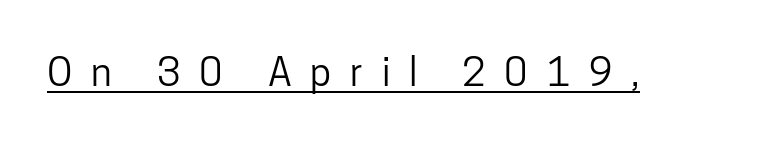
Q: Is the text italic (slanted)? A: No, it is upright.
Q: Is the typeface a serif or a sans-serif typeface? A: Sans-serif.
Q: Is the text underlined? A: Yes.
Q: Is the spacing between letters normal or unusually wide? A: Unusually wide.
Q: Width (condensed, normal, or wide)? A: Condensed.
Q: Stroke contrast? A: Low.
Q: x-height? A: Medium.
Q: Monospaced? A: No.
